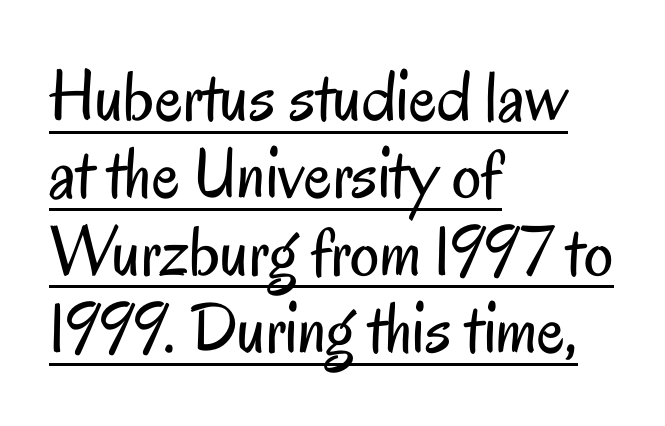
{"serif": "no", "italic": "no", "bold": "no", "weight": "regular", "width": "condensed", "stroke_contrast": "low", "x_height": "small", "monospaced": "no", "underline": "yes", "align": "left", "line_spacing": "tight", "line_spacing_ratio": 1.06, "letter_spacing": "normal", "letter_spacing_em": 0.0, "glyph_px": 73}
